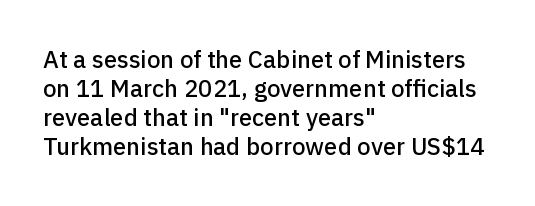
The area under the type is left untouched. Is the block centered? No — it sits flush against the left margin. Default kerning and tracking; the words read as compact shapes. Is there any slant? The stems are plumb.
